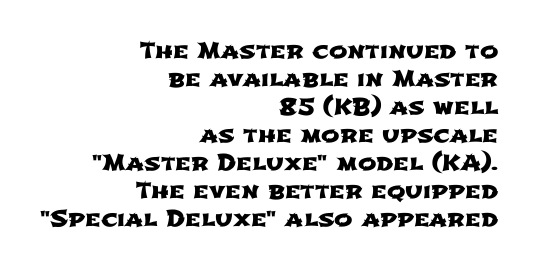
Between one letter and the next there's only the usual sliver of space. Decoration check: the copy has no underline. The lines are quadded right. The space between consecutive lines is moderate.
